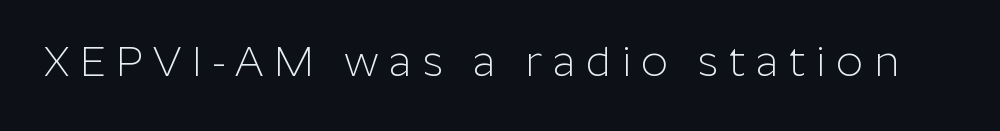
The zone under the glyphs is completely vacant. Character widths vary here, with narrow letters taking less room than wide ones. In terms of letterspacing, this is a distinctly airy, spread setting. Nothing heavy about these letters — not bold at all.
